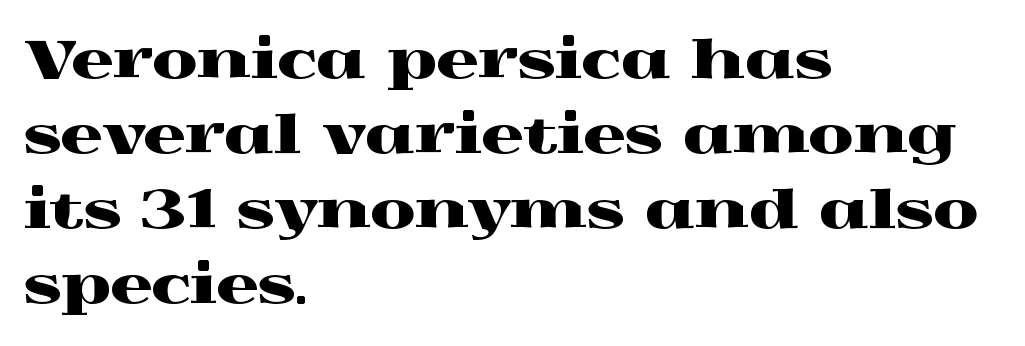
The letters advance in unequal steps, a hallmark of proportional type. If you measured baseline to baseline, you'd find a middling distance. Is the block centered? No — it sits flush against the left margin. The type family on display is of the serif kind. The horizontal fit of the characters is conventional and even.
